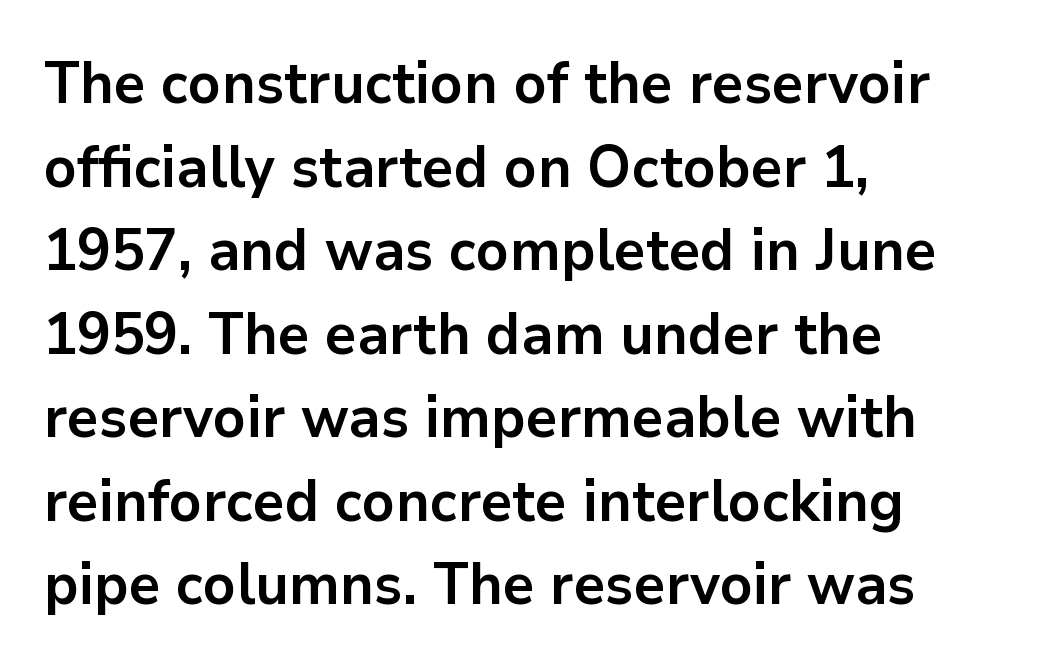
The passage shown is typed in a proportional face where columns would drift. This sample is left-justified, so line endings fall wherever the words run out. Tracking here is standard; glyphs follow each other at the usual distance. Compared with an ordinary text face, these strokes are far heavier — a full bold.
